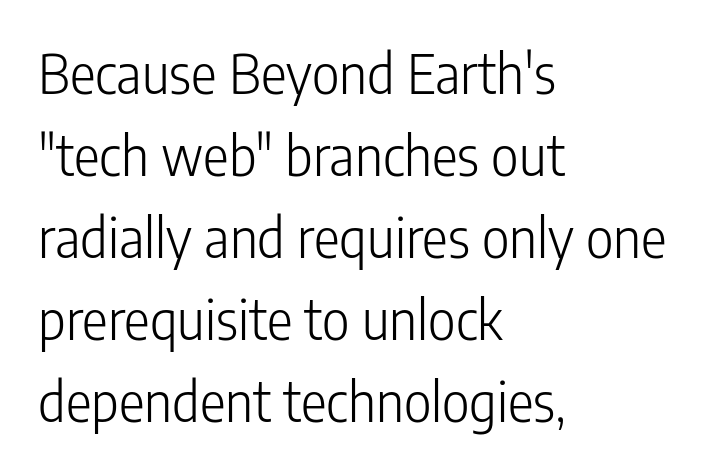
The image shows 54 px light, condensed sans-serif type, upright; set left-aligned, normal line spacing (1.52x), normal letter spacing, not underlined; low stroke contrast and a medium x-height.
